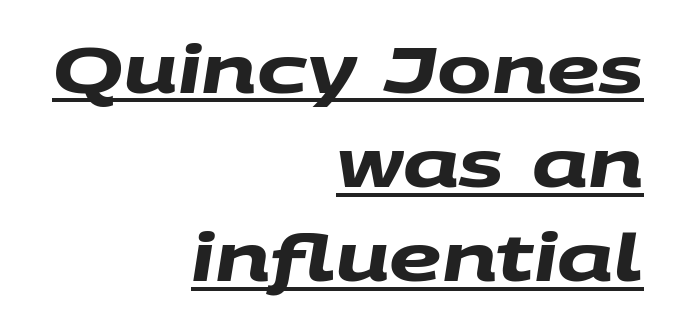
Heavy-handed strokes throughout: this text is bold. Inter-character spacing is left at the font's built-in metrics. I'd call this a sans setting — the letters go barefoot. The rendering anchors every line to the right-hand side. Leading: standard.
